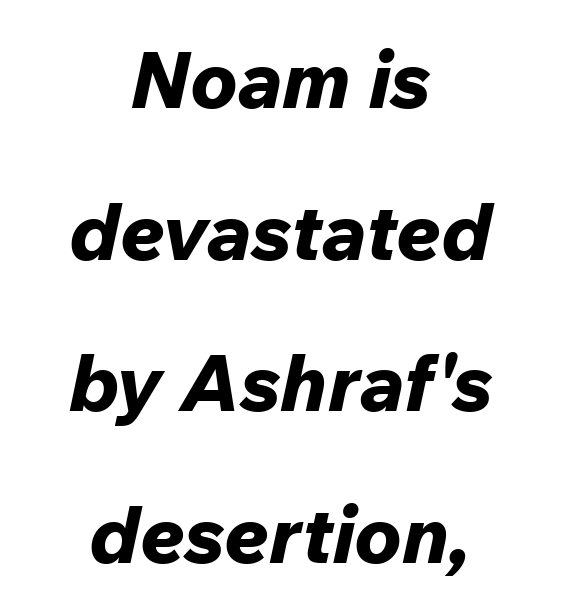
The image shows 79 px bold type, italic (leaning right); set centered, loose line spacing (1.92x), normal letter spacing, not underlined; low stroke contrast and a medium x-height.
